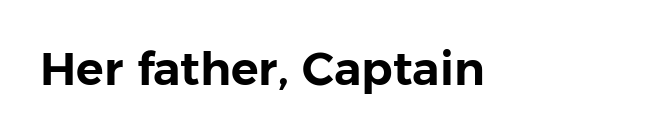
The image shows 46 px sans-serif type, upright; set normal letter spacing, not underlined; low stroke contrast and a medium x-height.
